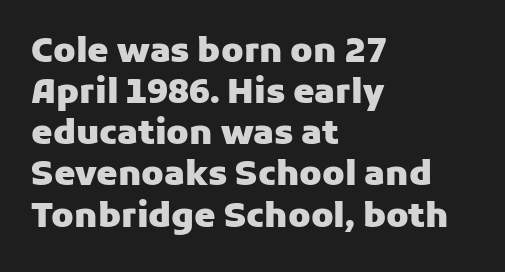
Q: Is the text bold? A: Yes.
Q: Is the text italic (slanted)? A: No, it is upright.
Q: Is the typeface a serif or a sans-serif typeface? A: Sans-serif.
Q: Is the text underlined? A: No.
Q: How is the paragraph aligned? A: Left-aligned.
Q: Is the spacing between letters normal or unusually wide? A: Normal.
Q: Width (condensed, normal, or wide)? A: Normal.
Q: Stroke contrast? A: Low.
Q: x-height? A: Medium.
Q: Monospaced? A: No.
